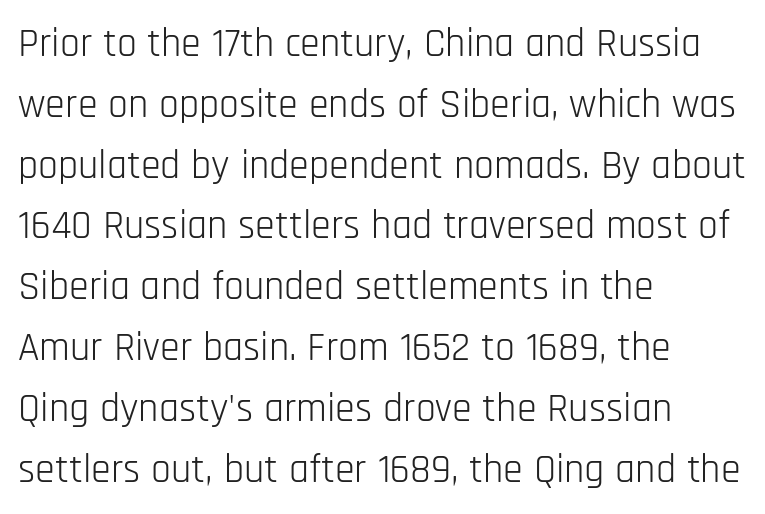
Type style note: lacks serifs. The lettering stays uniformly vertical, giving the passage a roman look. Rows of type keep a routine distance in the vertical direction. The face used here is rendered with its standard letterfit. Teacher's note: observe the even left margin — that is flush-left alignment.
